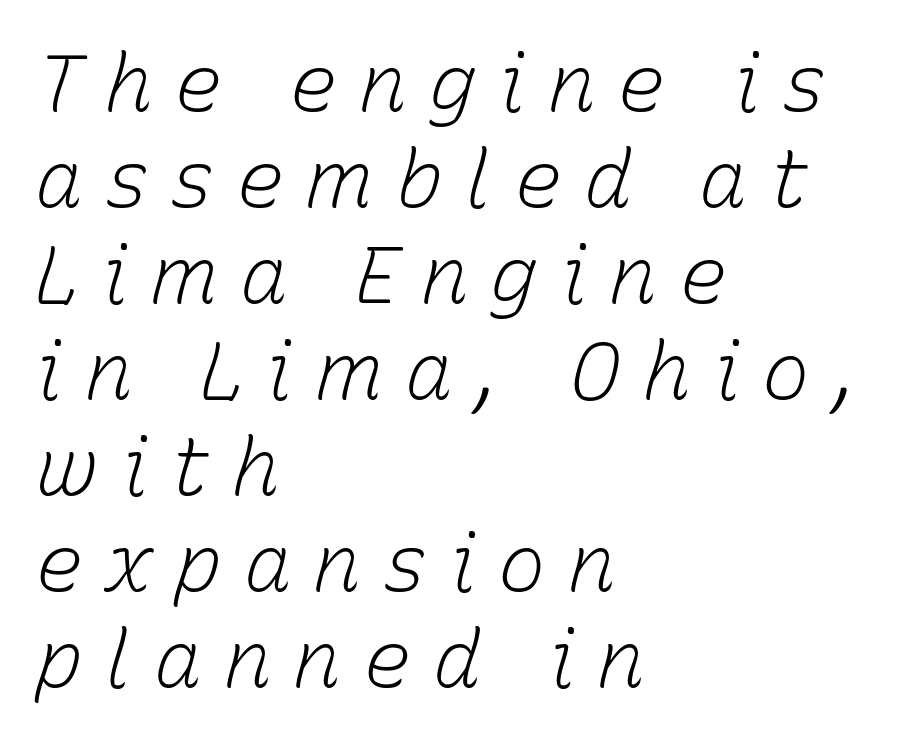
{"italic": "yes", "lean": "right", "slant_degrees": 15, "bold": "no", "weight": "light", "width": "normal", "stroke_contrast": "low", "x_height": "medium", "monospaced": "no", "underline": "no", "align": "left", "line_spacing_ratio": 1.2, "letter_spacing": "wide", "letter_spacing_em": 0.27, "glyph_px": 80}
